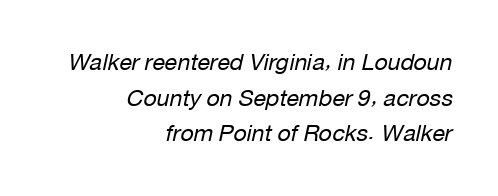
The image shows 23 px text type, italic (leaning right); set right-aligned, normal line spacing (1.55x), normal letter spacing, not underlined.
